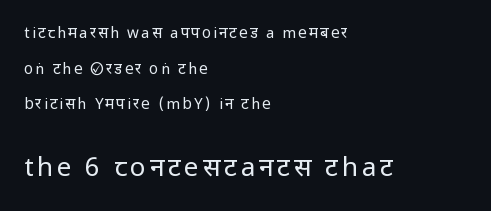
You get the small type first, then a jump to larger type. Weight: in the light-to-regular range. Every stem runs plumb, perpendicular to the baseline. The rag falls on the right side of this text block. Horizontal bands of white between lines are thick stripes. Bare-footed words on every line.
